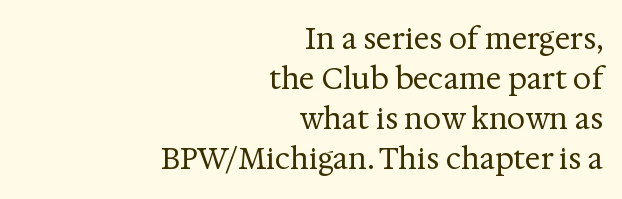
Q: Is the text bold? A: No.
Q: Is the text italic (slanted)? A: No, it is upright.
Q: Is the typeface a serif or a sans-serif typeface? A: Serif.
Q: Is the text underlined? A: No.
Q: How is the paragraph aligned? A: Right-aligned.
Q: Is the spacing between letters normal or unusually wide? A: Normal.
Q: Is the spacing between lines tight, normal or loose? A: Normal.
Q: Width (condensed, normal, or wide)? A: Normal.
Q: Stroke contrast? A: Medium.
Q: x-height? A: Medium.
Q: Monospaced? A: No.
